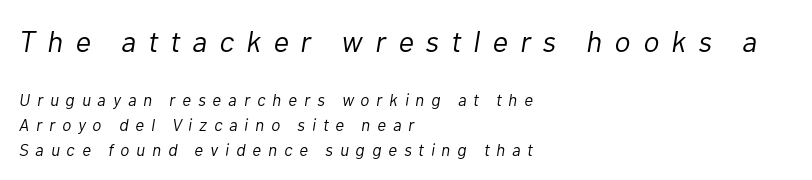
Q: Is the text bold? A: No.
Q: Is the text italic (slanted)? A: Yes, it leans right by about 10 degrees.
Q: Is the text underlined? A: No.
Q: How is the paragraph aligned? A: Left-aligned.
Q: Is the spacing between letters normal or unusually wide? A: Unusually wide.
Q: Is the spacing between lines tight, normal or loose? A: Normal.
Q: Which block of text is set in a larger size, the first (top) or the second (bottom)? A: The first (top) one.
Q: Width (condensed, normal, or wide)? A: Normal.
Q: Stroke contrast? A: Low.
Q: x-height? A: Medium.
Q: Monospaced? A: No.
